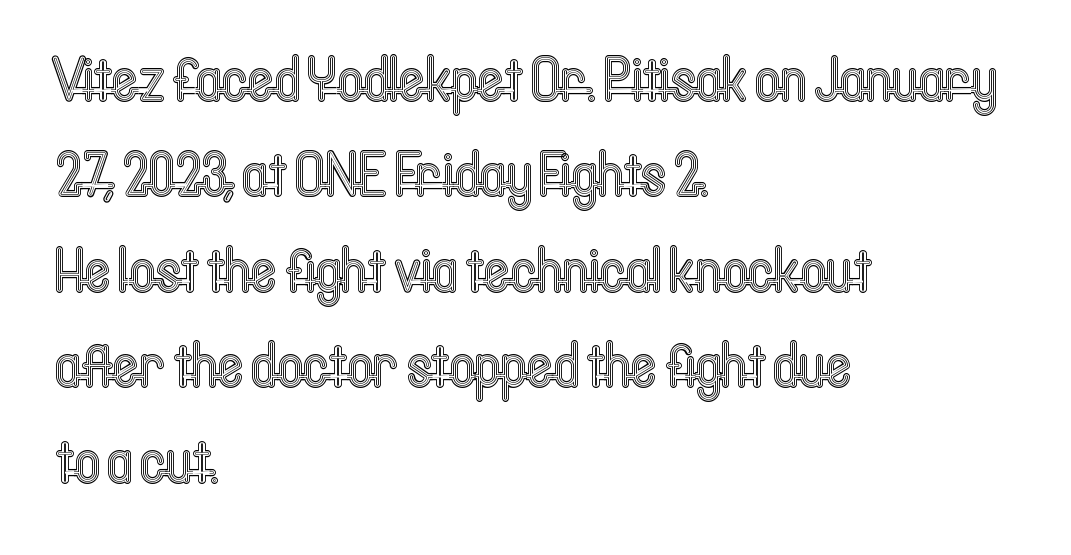
Q: Is the text italic (slanted)? A: No, it is upright.
Q: Is the text underlined? A: No.
Q: How is the paragraph aligned? A: Left-aligned.
Q: Is the spacing between letters normal or unusually wide? A: Normal.
Q: Is the spacing between lines tight, normal or loose? A: Normal.
Q: Width (condensed, normal, or wide)? A: Condensed.
Q: x-height? A: Medium.
Q: Monospaced? A: No.
